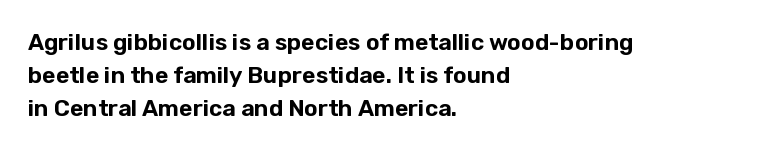
{"italic": "no", "underline": "no", "align": "left", "line_spacing": "normal", "line_spacing_ratio": 1.43, "letter_spacing": "normal", "letter_spacing_em": 0.0, "glyph_px": 23}
